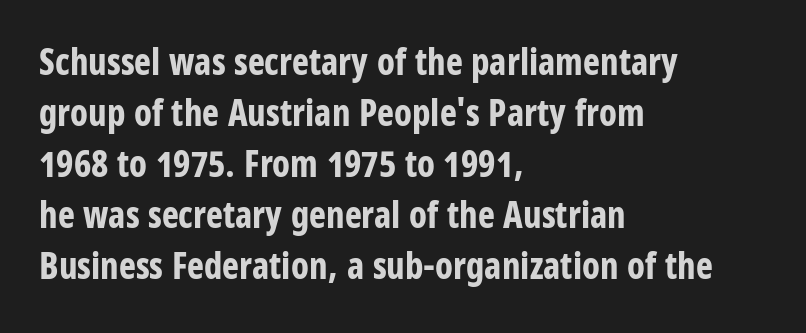
Notice how the stems are strictly vertical — no italics here. Each letter's strokes conclude bluntly, with no projecting serifs. Proportional: the letters do not fall into vertical columns. Casual observation: everything's shoved over to the left. Does the leading feel generous? No, just average. How are the letters spaced? Ordinarily, with no added tracking.
